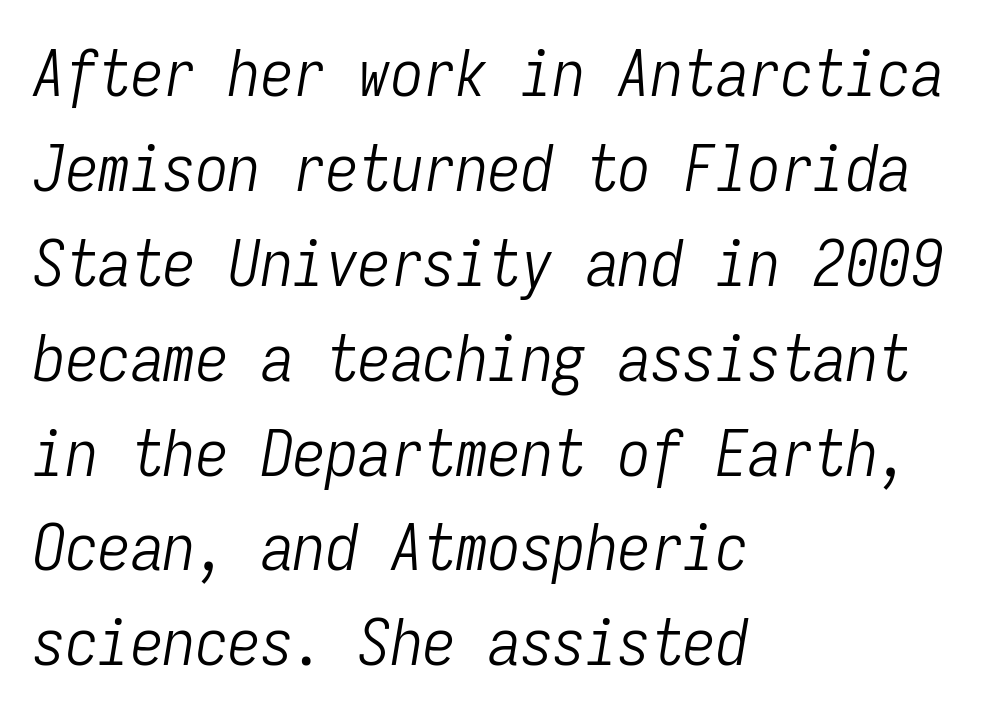
Q: Is the text bold? A: No.
Q: Is the text italic (slanted)? A: Yes, it leans right by about 9 degrees.
Q: Is the text underlined? A: No.
Q: How is the paragraph aligned? A: Left-aligned.
Q: Is the spacing between letters normal or unusually wide? A: Normal.
Q: Is the spacing between lines tight, normal or loose? A: Normal.
Q: Width (condensed, normal, or wide)? A: Condensed.
Q: Stroke contrast? A: Low.
Q: x-height? A: Medium.
Q: Monospaced? A: Yes.
